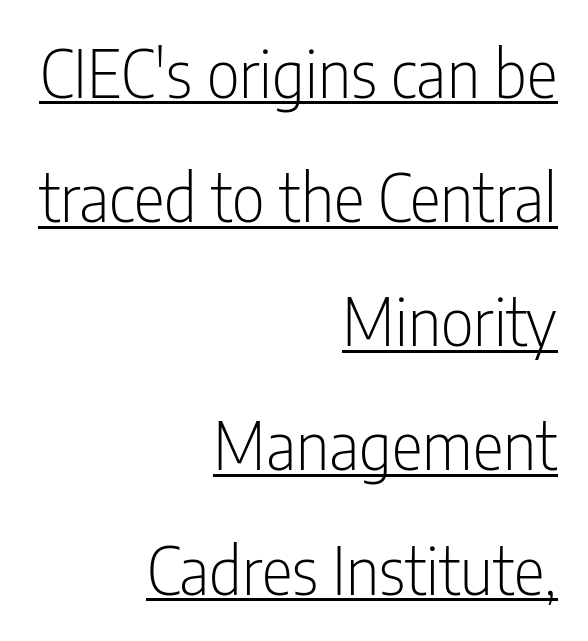
The image shows 65 px light, condensed sans-serif type, upright; set right-aligned, loose line spacing (1.91x), normal letter spacing, underlined; low stroke contrast and a medium x-height.
